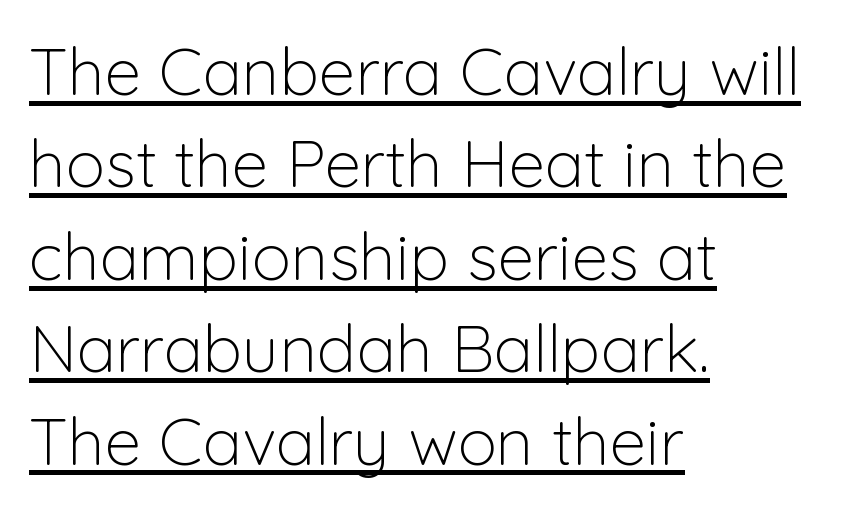
{"serif": "no", "italic": "no", "bold": "no", "weight": "light", "width": "normal", "stroke_contrast": "low", "x_height": "medium", "monospaced": "no", "underline": "yes", "align": "left", "line_spacing": "normal", "line_spacing_ratio": 1.4, "letter_spacing": "normal", "letter_spacing_em": 0.0, "glyph_px": 66}
